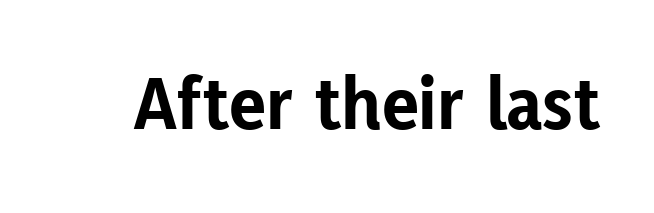
The image shows 78 px bold sans-serif type, upright; set normal letter spacing, not underlined; low stroke contrast and a medium x-height.
